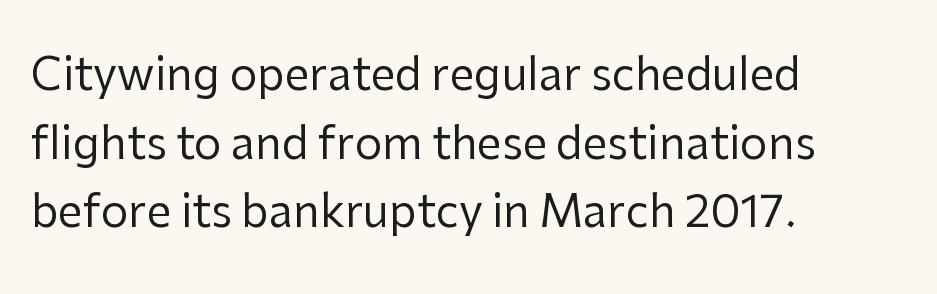
On a weight scale, this lands at 450 or below. Type style note: lacks serifs. Vertically, the passage feels balanced, rows spaced as you'd expect. Posture: straight, roman, zero tilt. The horizontal fit of the characters is conventional and even.
